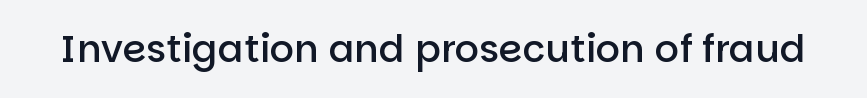
Q: Is the text bold? A: Semi-bold.
Q: Is the text italic (slanted)? A: No, it is upright.
Q: Is the typeface a serif or a sans-serif typeface? A: Sans-serif.
Q: Is the text underlined? A: No.
Q: Is the spacing between letters normal or unusually wide? A: Normal.
Q: Width (condensed, normal, or wide)? A: Normal.
Q: Stroke contrast? A: Low.
Q: x-height? A: Large.
Q: Monospaced? A: No.
